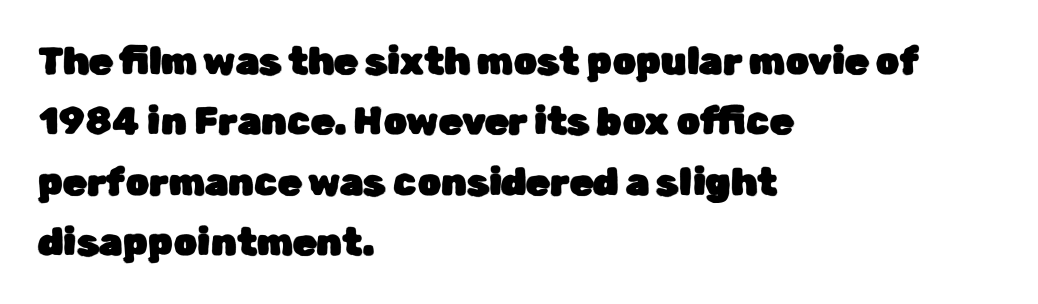
{"serif": "no", "italic": "no", "width": "normal", "stroke_contrast": "low", "x_height": "medium", "monospaced": "no", "underline": "no", "align": "left", "line_spacing": "normal", "line_spacing_ratio": 1.59, "letter_spacing": "normal", "letter_spacing_em": 0.0, "glyph_px": 38}
